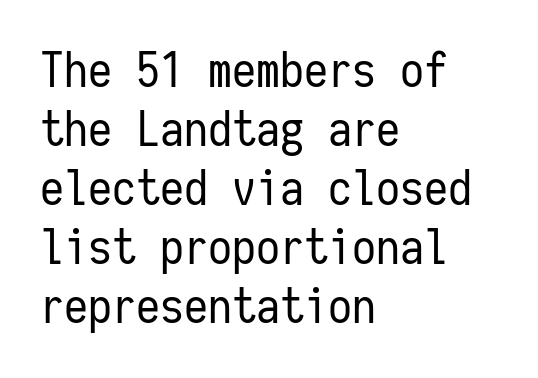
The image shows 48 px regular-weight, condensed sans-serif type, upright, monospaced; set left-aligned, line spacing 1.23x, normal letter spacing, not underlined; low stroke contrast and a medium x-height.
